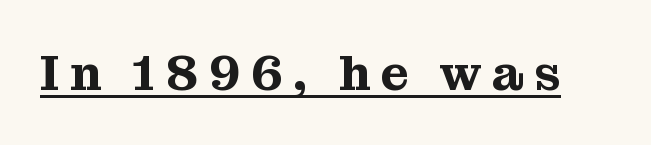
The image shows 50 px serif type, upright; set unusually wide letter spacing (+0.2 em), underlined; medium stroke contrast and a medium x-height.
